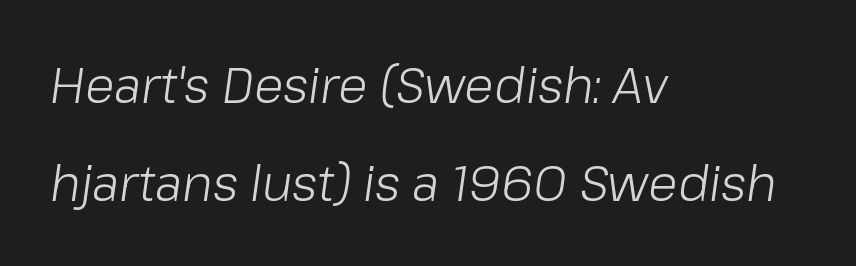
{"italic": "yes", "lean": "right", "slant_degrees": 8, "bold": "no", "weight": "light", "width": "normal", "stroke_contrast": "low", "x_height": "medium", "monospaced": "no", "underline": "no", "align": "left", "line_spacing": "loose", "line_spacing_ratio": 2.0, "letter_spacing": "normal", "letter_spacing_em": 0.0, "glyph_px": 49}
